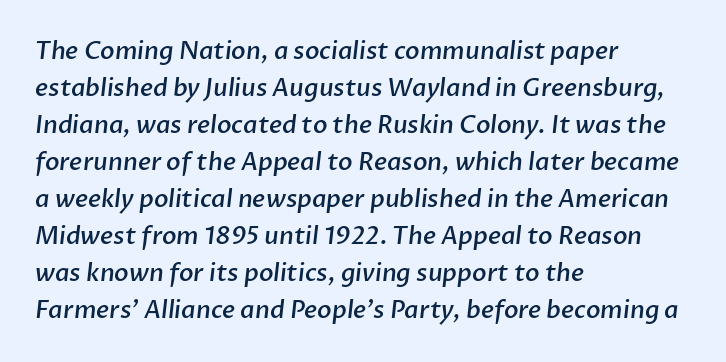
Glance below the letters and you will spot only blank space. Here the glyphs are tracked normally, forming tight word shapes. Students, observe: this is what conventionally led text looks like. Firm but not heavy-handed strokes: this text is semibold.
